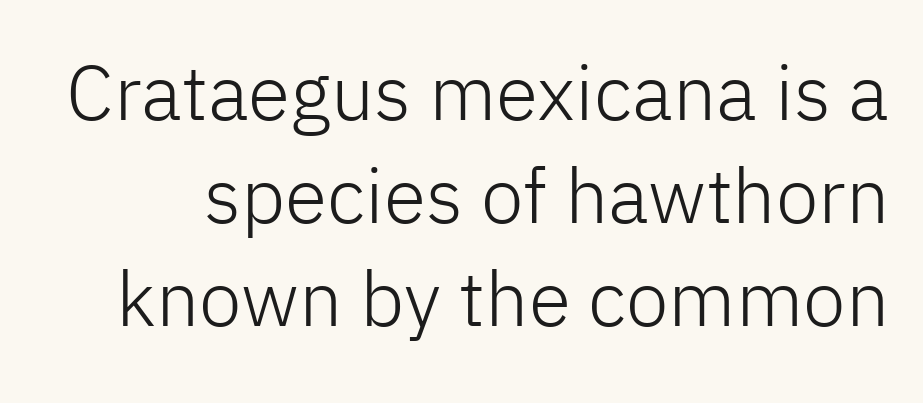
{"serif": "no", "italic": "no", "bold": "no", "weight": "light", "width": "normal", "stroke_contrast": "low", "x_height": "medium", "monospaced": "no", "underline": "no", "line_spacing": "normal", "line_spacing_ratio": 1.34, "letter_spacing": "normal", "letter_spacing_em": 0.0, "glyph_px": 77}
